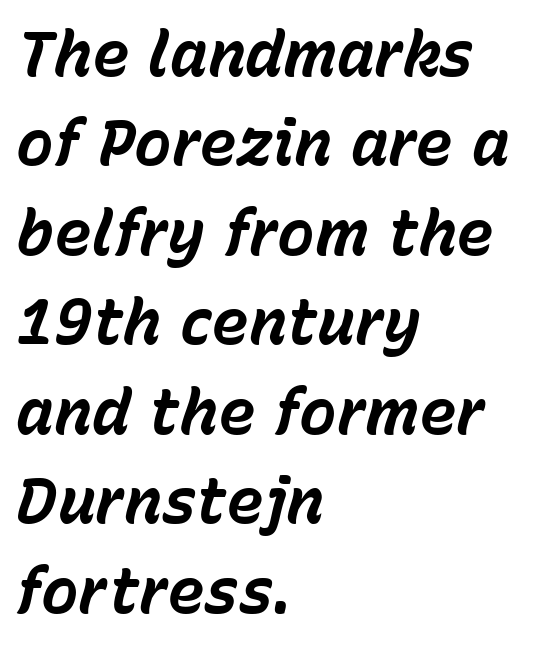
Q: Is the text bold? A: Yes.
Q: Is the text italic (slanted)? A: Yes, it leans right by about 15 degrees.
Q: Is the text underlined? A: No.
Q: How is the paragraph aligned? A: Left-aligned.
Q: Is the spacing between letters normal or unusually wide? A: Normal.
Q: Is the spacing between lines tight, normal or loose? A: Normal.
Q: Width (condensed, normal, or wide)? A: Normal.
Q: Stroke contrast? A: Low.
Q: x-height? A: Medium.
Q: Monospaced? A: No.
